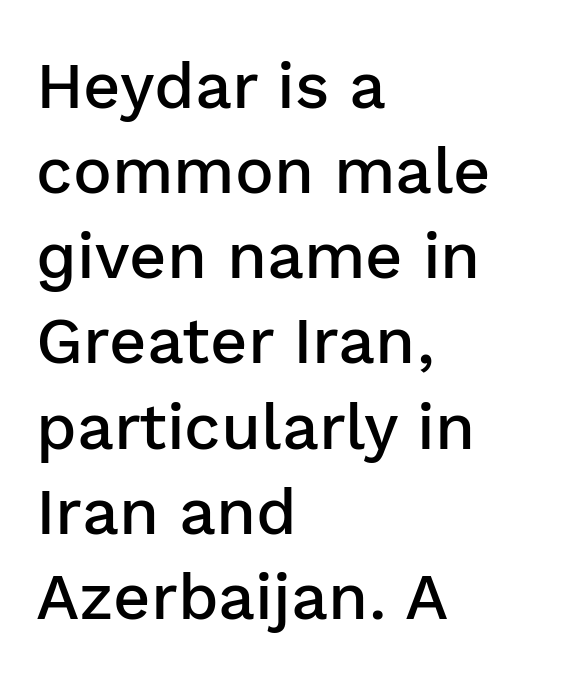
{"serif": "no", "italic": "no", "bold": "semi", "weight": "semibold", "width": "normal", "stroke_contrast": "low", "x_height": "medium", "monospaced": "no", "underline": "no", "align": "left", "line_spacing": "normal", "line_spacing_ratio": 1.31, "letter_spacing": "normal", "letter_spacing_em": 0.0, "glyph_px": 65}
